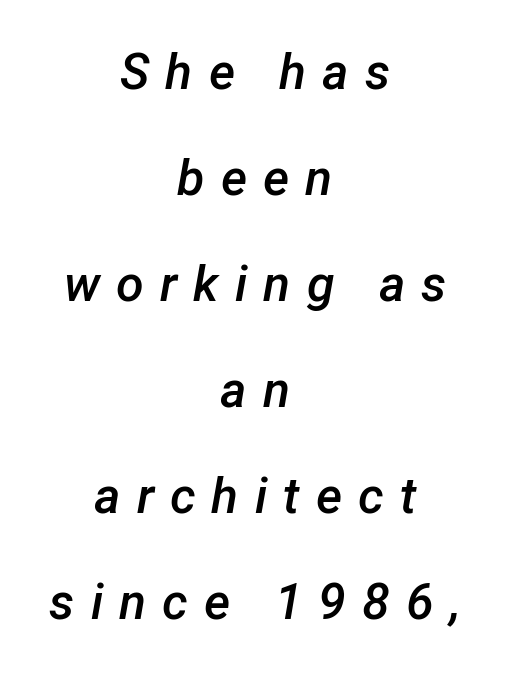
Q: Is the text bold? A: Semi-bold.
Q: Is the text italic (slanted)? A: Yes, it leans right by about 12 degrees.
Q: Is the text underlined? A: No.
Q: How is the paragraph aligned? A: Centered.
Q: Is the spacing between letters normal or unusually wide? A: Unusually wide.
Q: Is the spacing between lines tight, normal or loose? A: Loose.
Q: Width (condensed, normal, or wide)? A: Normal.
Q: Stroke contrast? A: Low.
Q: x-height? A: Medium.
Q: Monospaced? A: No.
